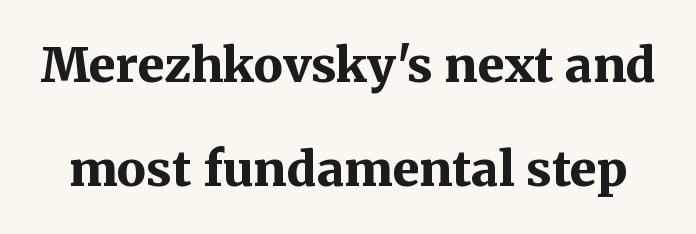
You can tell it's not italic because the verticals are truly vertical. Words appear dense and cohesive because spacing is normal. Nobody drew a line under any word here. I'd call this a serif setting — the letters wear small feet.
